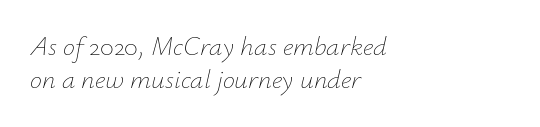
Descenders are the only things crossing below the line. Horizontally, the lines are justified to the leading edge only. The typesetting does not lean heavy: it is not bold. The font's italic variant was chosen for this text. Is the letter spacing exaggerated? No — it looks like the ordinary default.
